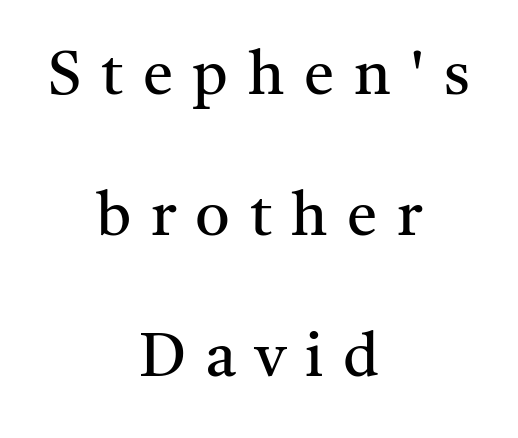
{"serif": "yes", "italic": "no", "bold": "no", "weight": "regular", "width": "normal", "stroke_contrast": "medium", "x_height": "medium", "monospaced": "no", "underline": "no", "align": "center", "line_spacing": "loose", "line_spacing_ratio": 2.31, "letter_spacing": "wide", "letter_spacing_em": 0.32, "glyph_px": 61}
